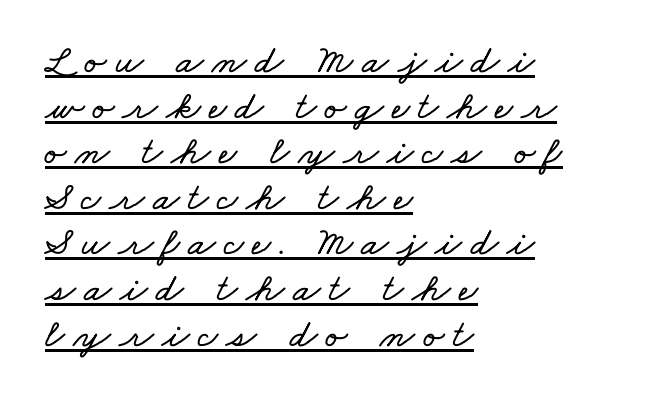
Q: Is the text underlined? A: Yes.
Q: How is the paragraph aligned? A: Left-aligned.
Q: Is the spacing between letters normal or unusually wide? A: Unusually wide.
Q: Is the spacing between lines tight, normal or loose? A: Tight.
Q: Width (condensed, normal, or wide)? A: Wide.
Q: Stroke contrast? A: Low.
Q: x-height? A: Small.
Q: Monospaced? A: No.
